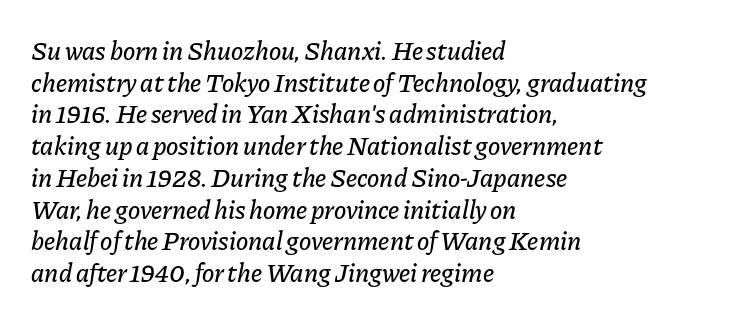
The text block is weighted toward the left margin, trailing off unevenly rightward. Only glyphs here, with clear space below each row. This is oblique type, the kind used for emphasis or titles. Here the glyphs are tracked normally, forming tight word shapes.
